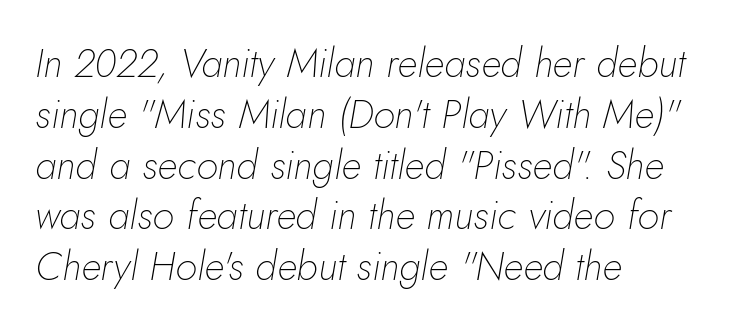
Q: Is the text bold? A: No.
Q: Is the text italic (slanted)? A: Yes, it leans right by about 10 degrees.
Q: Is the text underlined? A: No.
Q: How is the paragraph aligned? A: Left-aligned.
Q: Is the spacing between letters normal or unusually wide? A: Normal.
Q: Is the spacing between lines tight, normal or loose? A: Normal.
Q: Width (condensed, normal, or wide)? A: Normal.
Q: Stroke contrast? A: Low.
Q: x-height? A: Small.
Q: Monospaced? A: No.
